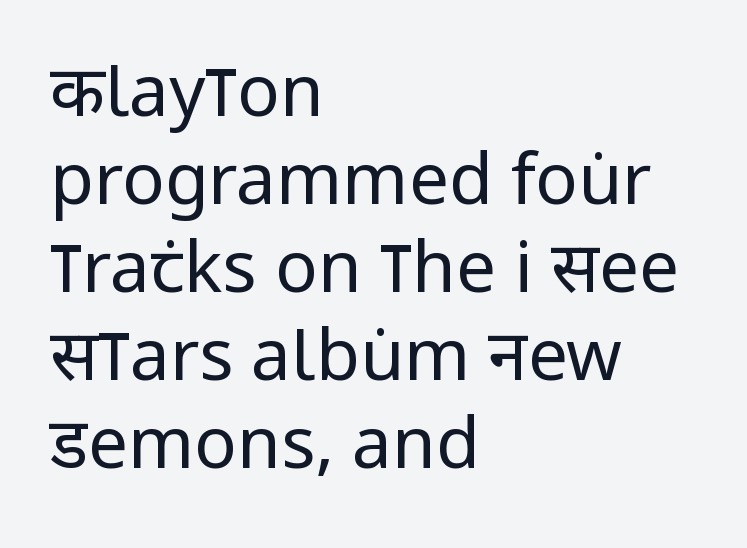
Q: Is the text bold? A: No.
Q: Is the text italic (slanted)? A: No, it is upright.
Q: Is the typeface a serif or a sans-serif typeface? A: Sans-serif.
Q: Is the text underlined? A: No.
Q: How is the paragraph aligned? A: Left-aligned.
Q: Is the spacing between letters normal or unusually wide? A: Normal.
Q: Width (condensed, normal, or wide)? A: Condensed.
Q: Stroke contrast? A: Low.
Q: x-height? A: Large.
Q: Monospaced? A: No.
